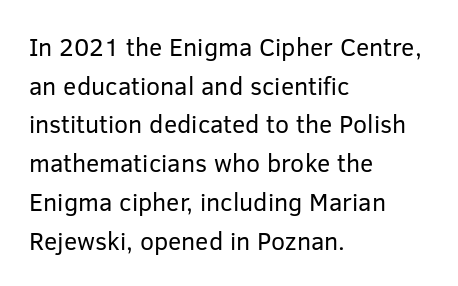
{"italic": "no", "bold": "no", "underline": "no", "align": "left", "line_spacing": "normal", "line_spacing_ratio": 1.55, "letter_spacing": "normal", "letter_spacing_em": 0.0, "glyph_px": 25}
